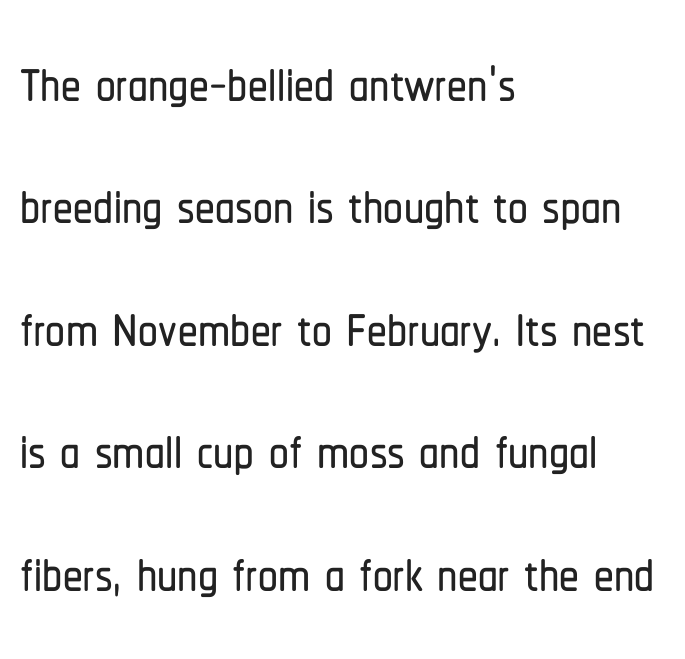
The image shows 79 px condensed sans-serif type, upright; set left-aligned, normal line spacing (1.55x), normal letter spacing, not underlined; low stroke contrast and a medium x-height.
